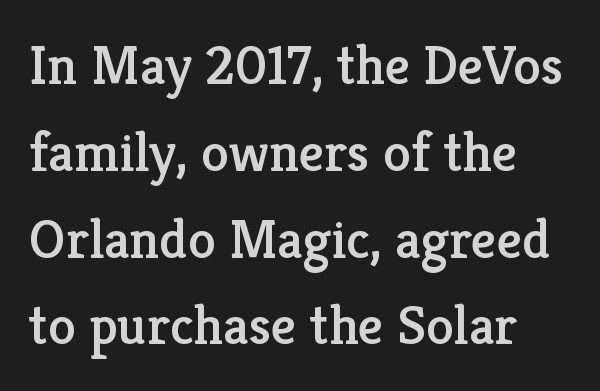
Unmarked baselines from the first word to the last. Is this a sans? No — the strokes have serifs. The letters advance in unequal steps, a hallmark of proportional type. Short note: letters normally spaced.
